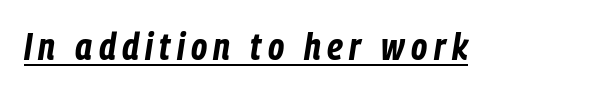
The image shows 37 px bold, condensed type, italic (leaning right); set underlined; low stroke contrast and a medium x-height.
